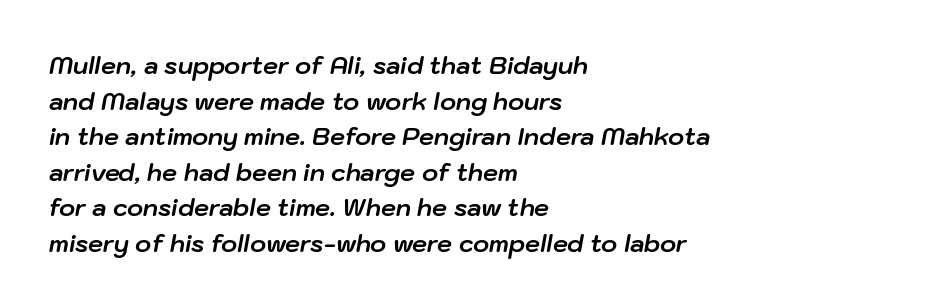
The image shows 24 px bold type, italic (leaning right); set left-aligned, normal line spacing (1.48x), normal letter spacing, not underlined.
